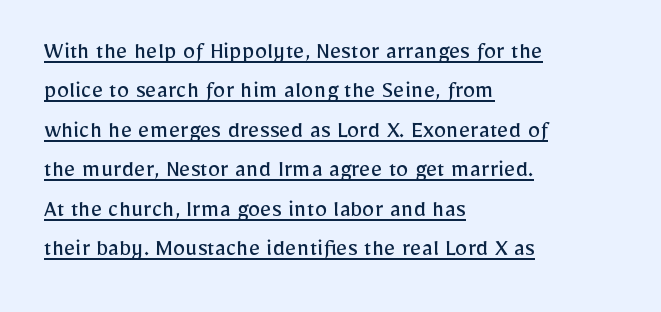
The image shows 25 px text type, upright; set left-aligned, normal line spacing (1.58x), normal letter spacing, underlined.
